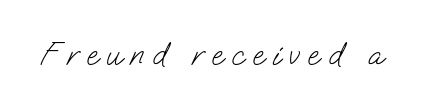
The image shows 34 px light sans-serif type; set unusually wide letter spacing (+0.24 em), not underlined; low stroke contrast and a small x-height.
